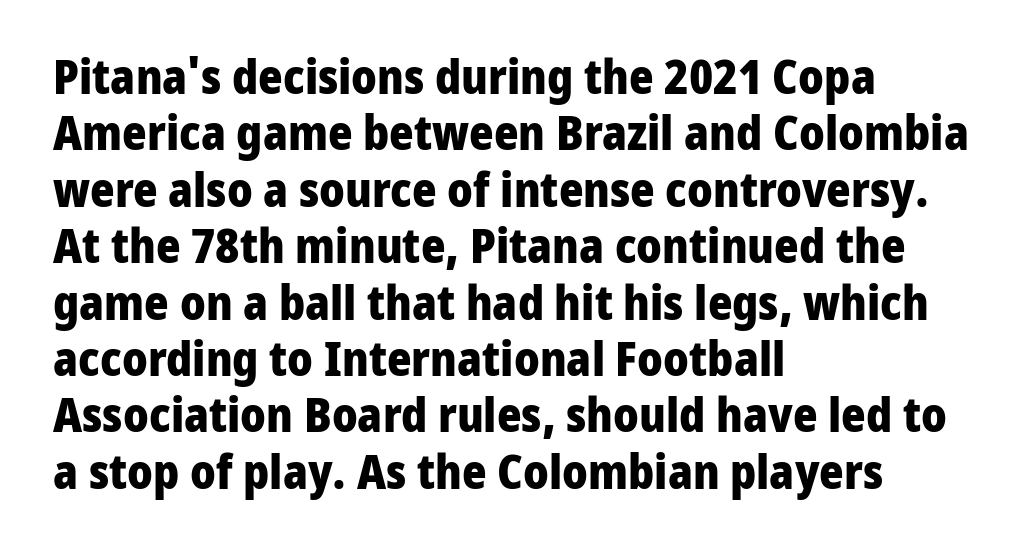
The sample has been set heavy, in full bold. Note the varied advance widths — an 'i' is clearly narrower than an 'm'. The lettering holds an erect, upright posture throughout. Only glyphs here, with clear space below each row. Compared with typical body copy, the letter spacing here is the same.
